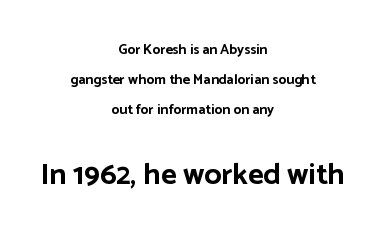
Note the varied advance widths — an 'i' is clearly narrower than an 'm'. One glance says open: line gaps are wider than usual. Standard letterfit; no display-style spreading of the glyphs. Plenty of ink on the page — the face is bold.
